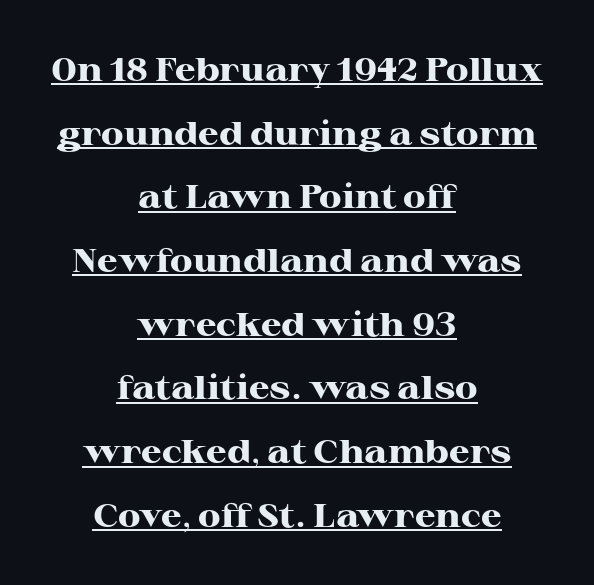
{"serif": "yes", "italic": "no", "bold": "yes", "weight": "heavy", "width": "wide", "stroke_contrast": "high", "x_height": "medium", "monospaced": "no", "underline": "yes", "align": "center", "line_spacing": "loose", "line_spacing_ratio": 1.93, "letter_spacing": "normal", "letter_spacing_em": 0.0, "glyph_px": 33}
